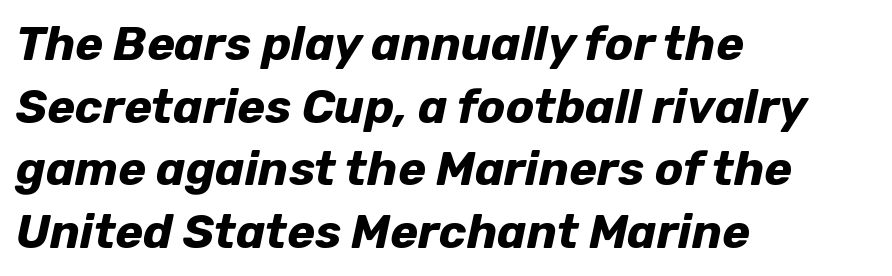
The image shows 47 px bold type, italic (leaning right); set left-aligned, normal line spacing (1.33x), normal letter spacing, not underlined; low stroke contrast and a medium x-height.
